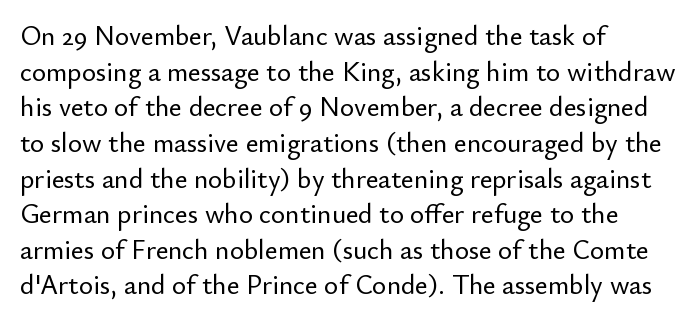
Q: Is the text italic (slanted)? A: No, it is upright.
Q: Is the text underlined? A: No.
Q: How is the paragraph aligned? A: Left-aligned.
Q: Is the spacing between letters normal or unusually wide? A: Normal.
Q: Is the spacing between lines tight, normal or loose? A: Normal.
